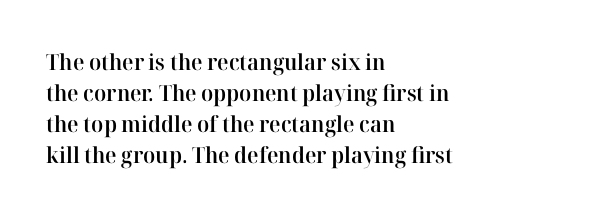
{"italic": "no", "bold": "semi", "underline": "no", "align": "left", "line_spacing": "normal", "line_spacing_ratio": 1.41, "letter_spacing": "normal", "letter_spacing_em": 0.0, "glyph_px": 22}
